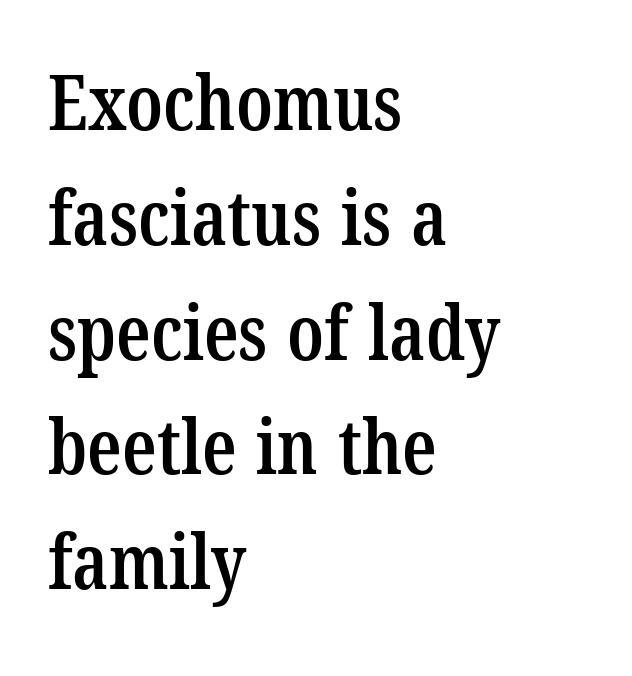
Q: Is the text bold? A: Semi-bold.
Q: Is the typeface a serif or a sans-serif typeface? A: Serif.
Q: Is the text underlined? A: No.
Q: How is the paragraph aligned? A: Left-aligned.
Q: Is the spacing between letters normal or unusually wide? A: Normal.
Q: Is the spacing between lines tight, normal or loose? A: Normal.
Q: Width (condensed, normal, or wide)? A: Condensed.
Q: Stroke contrast? A: Low.
Q: x-height? A: Medium.
Q: Monospaced? A: No.
